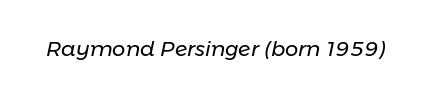
Q: Is the text bold? A: No.
Q: Is the text italic (slanted)? A: Yes, it leans right by about 11 degrees.
Q: Is the text underlined? A: No.
Q: Is the spacing between letters normal or unusually wide? A: Normal.
